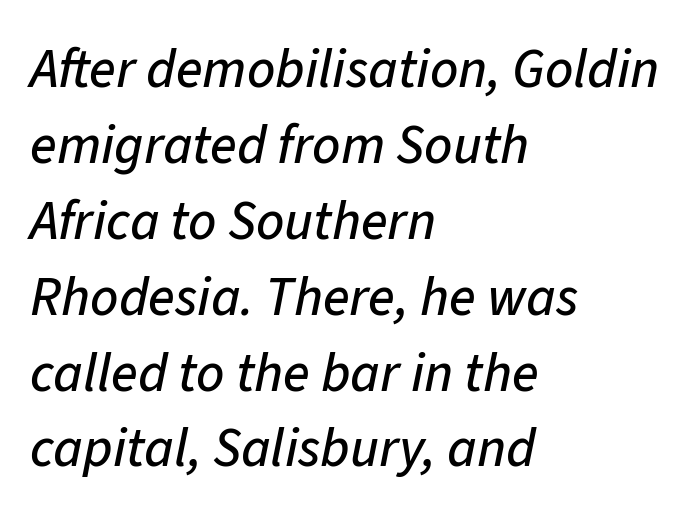
Q: Is the text italic (slanted)? A: Yes, it leans right by about 11 degrees.
Q: Is the text underlined? A: No.
Q: How is the paragraph aligned? A: Left-aligned.
Q: Is the spacing between letters normal or unusually wide? A: Normal.
Q: Is the spacing between lines tight, normal or loose? A: Normal.
Q: Width (condensed, normal, or wide)? A: Normal.
Q: Stroke contrast? A: Low.
Q: x-height? A: Medium.
Q: Monospaced? A: No.
